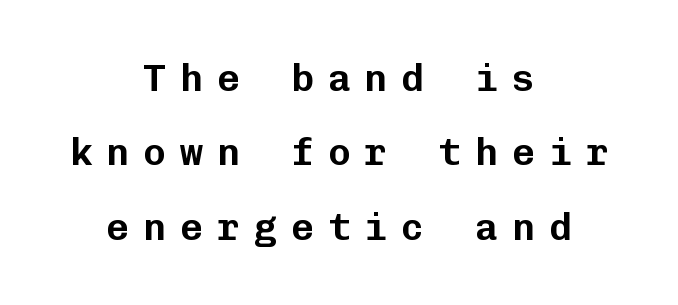
The image shows 38 px sans-serif type, upright, monospaced; set centered, loose line spacing (1.96x), unusually wide letter spacing (+0.37 em), not underlined; low stroke contrast and a medium x-height.
